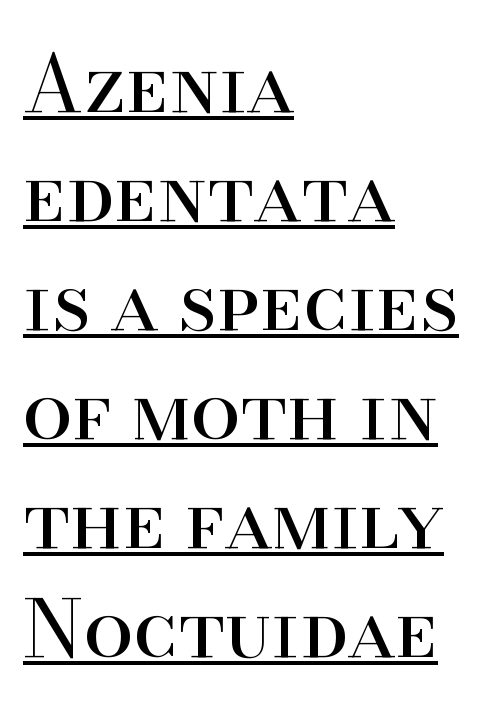
The image shows 79 px regular-weight serif type, upright; set left-aligned, normal line spacing (1.38x), normal letter spacing, underlined; high stroke contrast and a small x-height.
